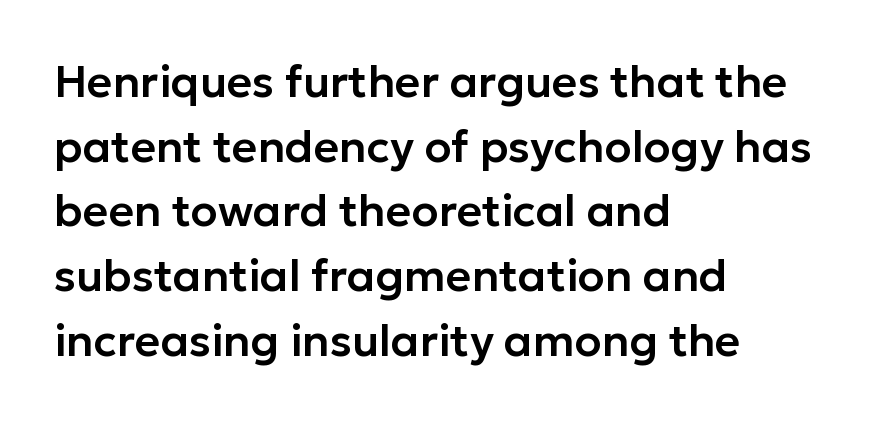
This sample has the flowing, uneven cadence of proportional lettering. Examine the stroke ends and you'll find no serifs. These lines are set flush left with a ragged right edge. A clean baseline with only descenders dipping below it. What stands out about the letter spacing? Nothing — it is the standard amount.
